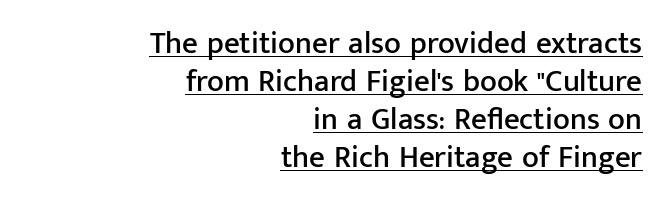
The image shows 31 px sans-serif type, upright; set right-aligned, line spacing 1.23x, normal letter spacing, underlined; low stroke contrast and a medium x-height.
